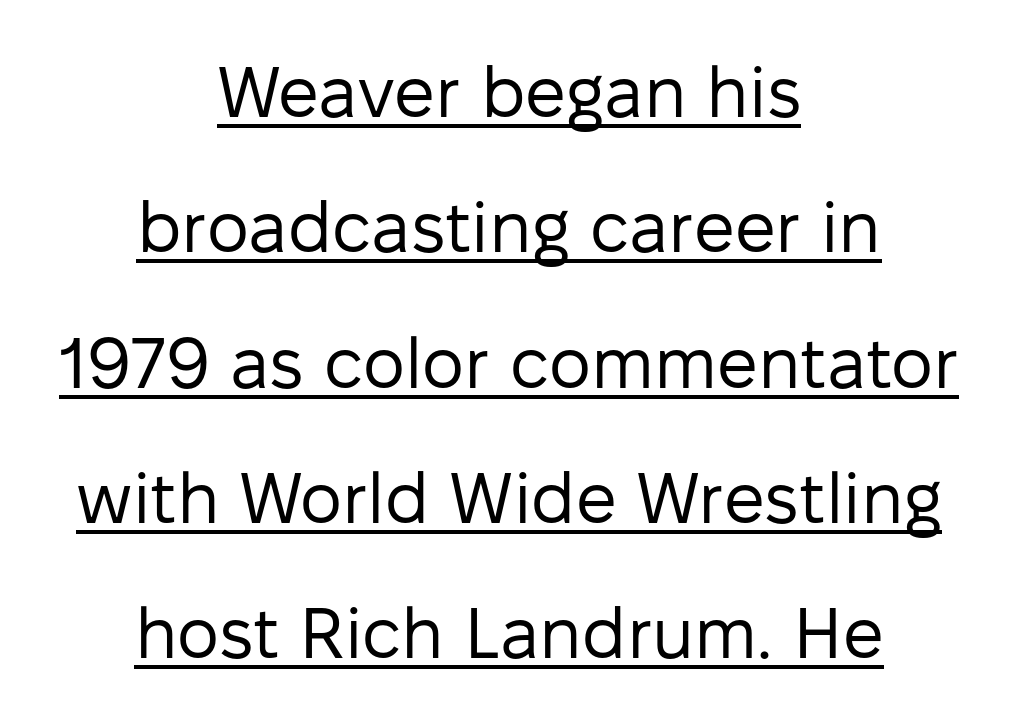
The image shows 72 px regular-weight sans-serif type, upright; set centered, line spacing 1.88x, normal letter spacing, underlined; low stroke contrast and a medium x-height.
